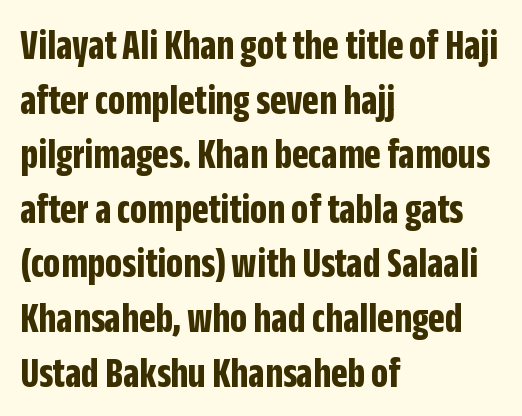
The image shows 43 px bold, condensed sans-serif type, upright; set left-aligned, normal line spacing (1.27x), normal letter spacing, not underlined; low stroke contrast and a large x-height.
